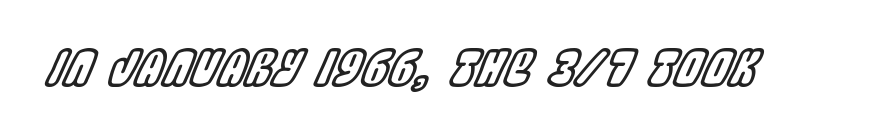
Q: Is the text italic (slanted)? A: Yes, it leans right by about 22 degrees.
Q: Is the text underlined? A: No.
Q: Is the spacing between letters normal or unusually wide? A: Normal.
Q: Width (condensed, normal, or wide)? A: Condensed.
Q: x-height? A: Large.
Q: Monospaced? A: No.
